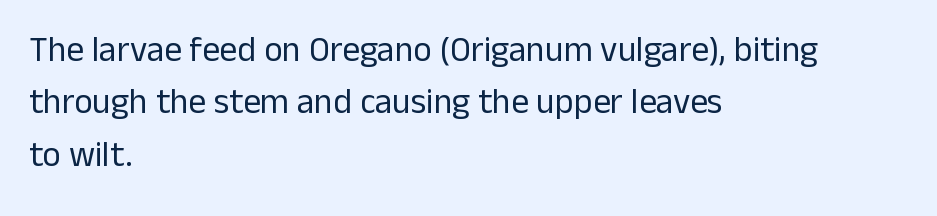
This rendering features lettering with no underline. A typesetter would call this proportional, since set widths differ per character. Line spacing here is normal. The type sits square on the baseline with zero lean.
